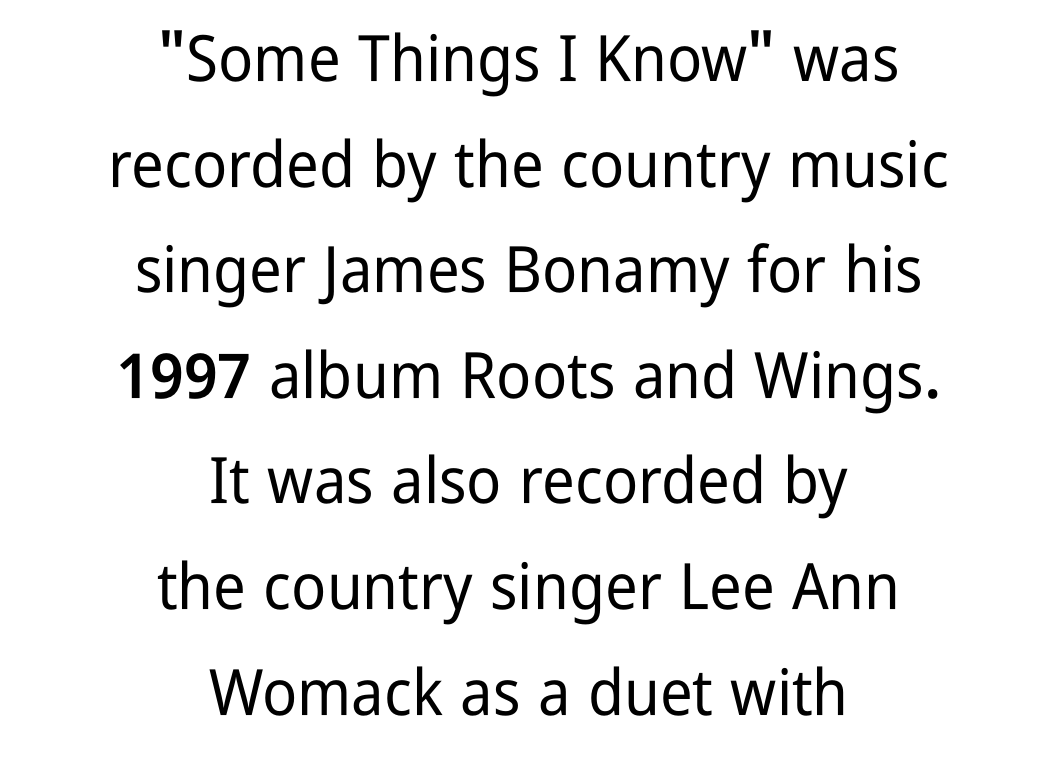
{"serif": "no", "italic": "no", "width": "condensed", "stroke_contrast": "low", "x_height": "medium", "monospaced": "no", "underline": "no", "align": "center", "line_spacing": "normal", "line_spacing_ratio": 1.65, "letter_spacing": "normal", "letter_spacing_em": 0.0, "glyph_px": 64}
